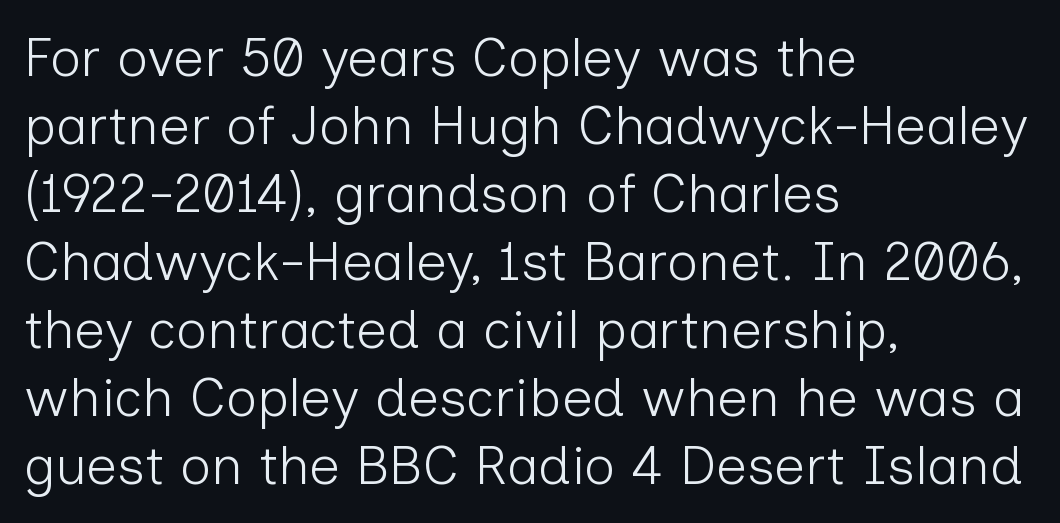
These lines are composed in type without serifs. Counters stay open thanks to moderate or lighter strokes. Lines of text with bare space underneath. Characters remain perfectly vertical along every line. Regarding leading, the lines here are spaced in the standard way. A typesetter would call this proportional, since set widths differ per character.
